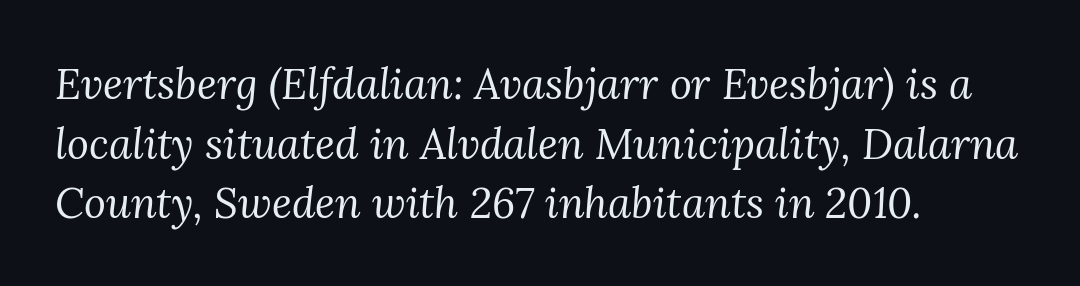
{"serif": "yes", "italic": "yes", "lean": "right", "slant_degrees": 3, "bold": "no", "weight": "regular", "width": "normal", "stroke_contrast": "medium", "x_height": "medium", "monospaced": "no", "underline": "no", "align": "left", "line_spacing": "normal", "line_spacing_ratio": 1.42, "letter_spacing": "normal", "letter_spacing_em": 0.0, "glyph_px": 42}
